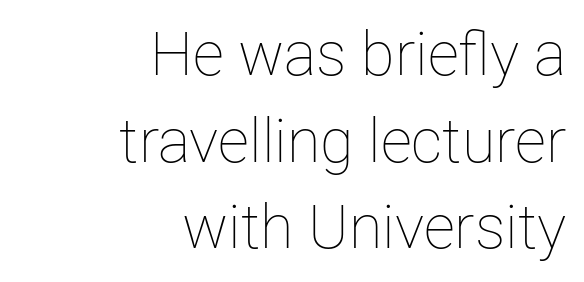
Q: Is the text bold? A: No.
Q: Is the text italic (slanted)? A: No, it is upright.
Q: Is the text underlined? A: No.
Q: How is the paragraph aligned? A: Right-aligned.
Q: Is the spacing between letters normal or unusually wide? A: Normal.
Q: Is the spacing between lines tight, normal or loose? A: Normal.
Q: Width (condensed, normal, or wide)? A: Normal.
Q: Stroke contrast? A: Low.
Q: x-height? A: Medium.
Q: Monospaced? A: No.
